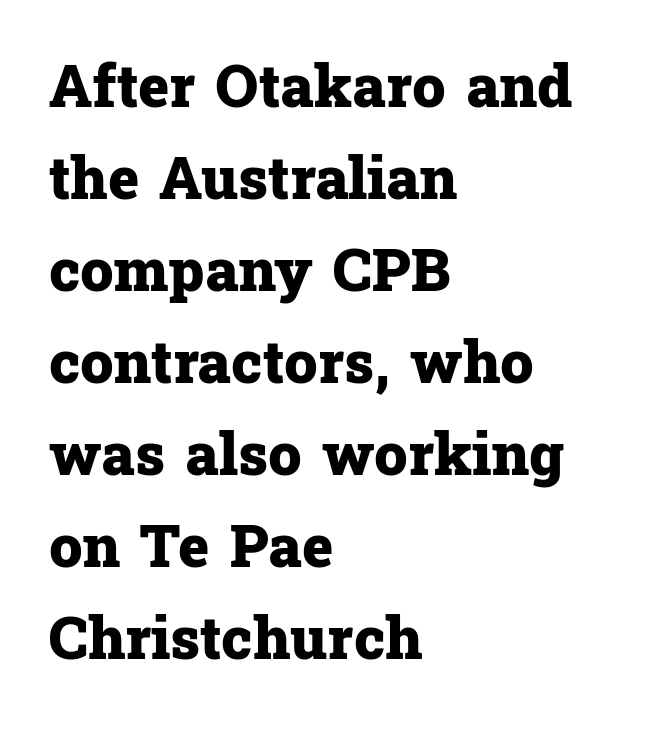
Q: Is the text bold? A: Yes.
Q: Is the text italic (slanted)? A: No, it is upright.
Q: Is the typeface a serif or a sans-serif typeface? A: Serif.
Q: Is the text underlined? A: No.
Q: How is the paragraph aligned? A: Left-aligned.
Q: Is the spacing between letters normal or unusually wide? A: Normal.
Q: Is the spacing between lines tight, normal or loose? A: Normal.
Q: Width (condensed, normal, or wide)? A: Normal.
Q: Stroke contrast? A: Low.
Q: x-height? A: Medium.
Q: Monospaced? A: No.
